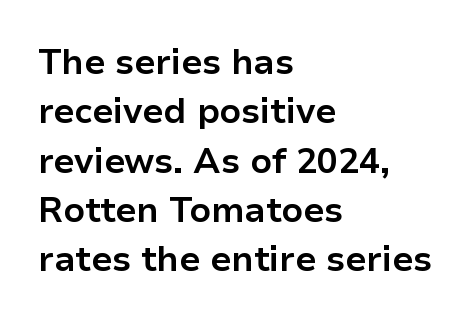
The image shows 35 px bold sans-serif type, upright; set left-aligned, normal line spacing (1.41x), normal letter spacing, not underlined; low stroke contrast and a medium x-height.
